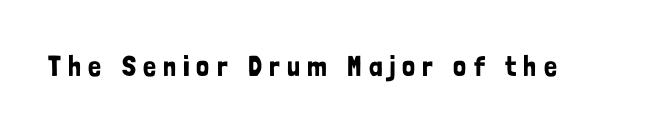
{"serif": "no", "italic": "no", "width": "condensed", "stroke_contrast": "low", "x_height": "medium", "monospaced": "no", "underline": "no", "letter_spacing": "wide", "letter_spacing_em": 0.25, "glyph_px": 29}
